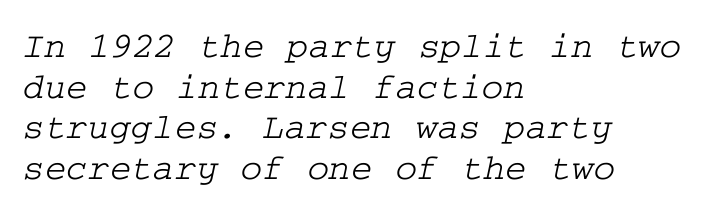
Line spacing here is tight. Students, note that the glyphs here touch the page at normal intervals. Layout note: lines flush left. Has an underline been added? It has not. The passage shown is typeset with a serif family.
